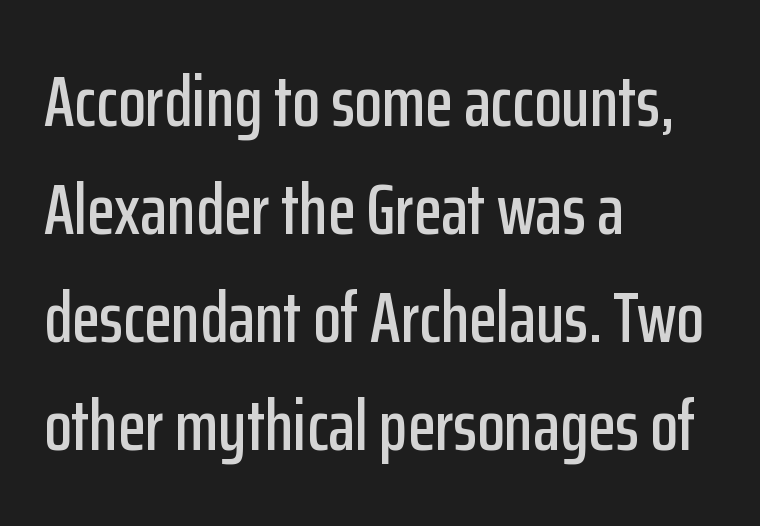
The image shows 72 px condensed sans-serif type, upright; set left-aligned, normal line spacing (1.5x), normal letter spacing, not underlined; low stroke contrast and a medium x-height.
